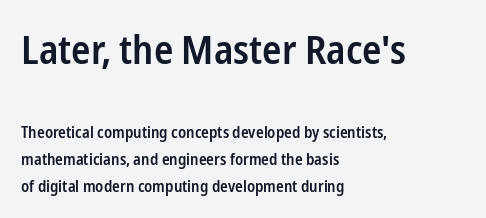
{"serif": "no", "italic": "no", "bold": "semi", "weight": "semibold", "width": "condensed", "stroke_contrast": "low", "x_height": "medium", "monospaced": "no", "underline": "no", "align": "left", "line_spacing": "normal", "line_spacing_ratio": 1.68, "letter_spacing": "normal", "letter_spacing_em": 0.0, "larger_block": "first", "size_ratio": 2.5, "glyph_px": 40}
